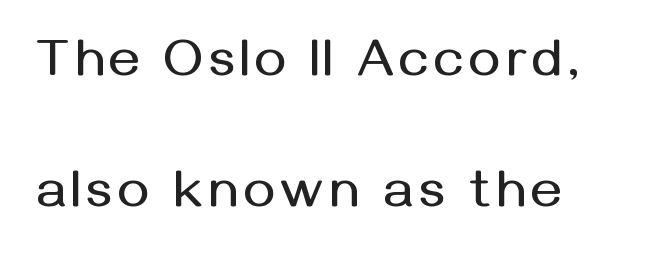
Q: Is the text italic (slanted)? A: No, it is upright.
Q: Is the typeface a serif or a sans-serif typeface? A: Sans-serif.
Q: Is the text underlined? A: No.
Q: Is the spacing between lines tight, normal or loose? A: Loose.
Q: Width (condensed, normal, or wide)? A: Normal.
Q: Stroke contrast? A: Medium.
Q: x-height? A: Medium.
Q: Monospaced? A: No.
